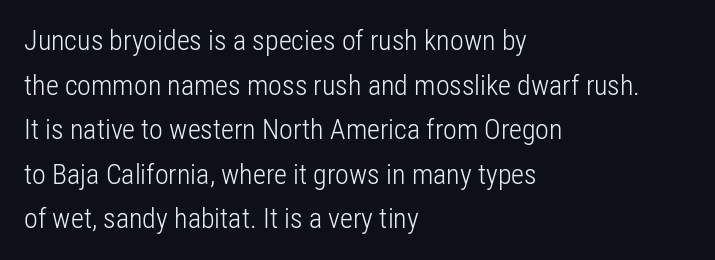
Each row of text sits above clean, open space. The rendering uses natural spacing where letterforms have individual widths. This sample uses plain, unmodified letter spacing. It's the straight-up-and-down kind of type.
